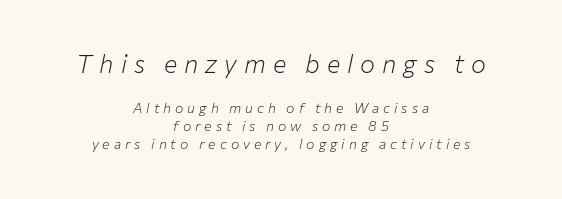
Compared with typical paragraphs, the rows here are spaced about the same. The foot of each line stays bare and open. Layout note: lines centered. The passage shown begins with its larger block and ends with its smaller one.
